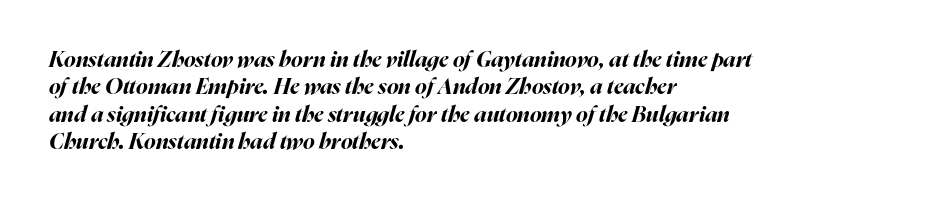
The glyphs are unaccompanied by any horizontal stroke below them. The designer left line spacing at the default. The rag falls on the right side of this text block. Standard letterfit; no display-style spreading of the glyphs.
